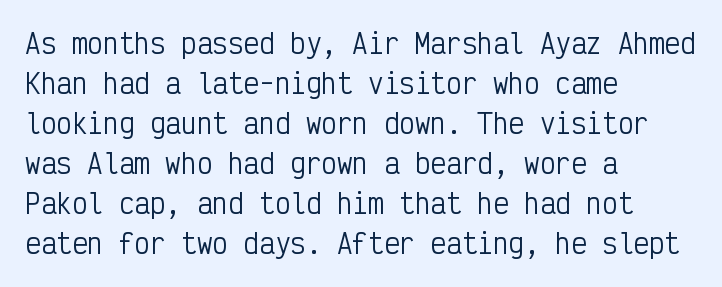
Q: Is the text bold? A: No.
Q: Is the text italic (slanted)? A: No, it is upright.
Q: Is the text underlined? A: No.
Q: How is the paragraph aligned? A: Left-aligned.
Q: Is the spacing between letters normal or unusually wide? A: Normal.
Q: Is the spacing between lines tight, normal or loose? A: Normal.
